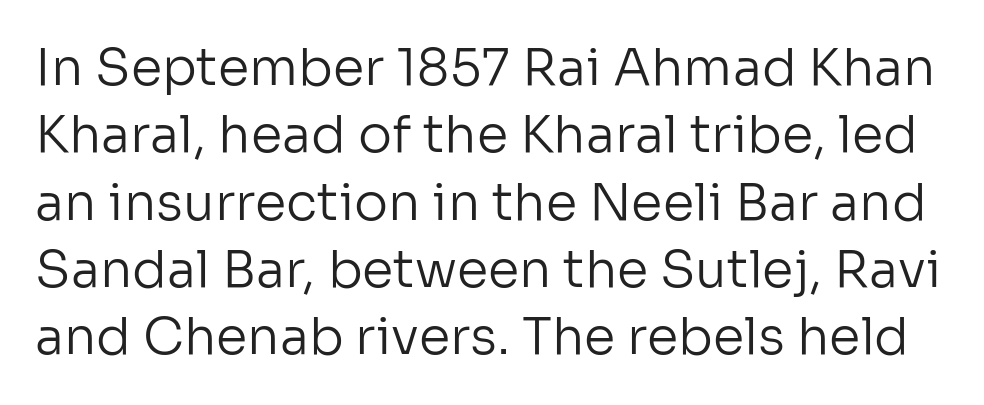
The image shows 51 px regular-weight sans-serif type, upright; set normal line spacing (1.32x), normal letter spacing, not underlined; low stroke contrast and a medium x-height.
